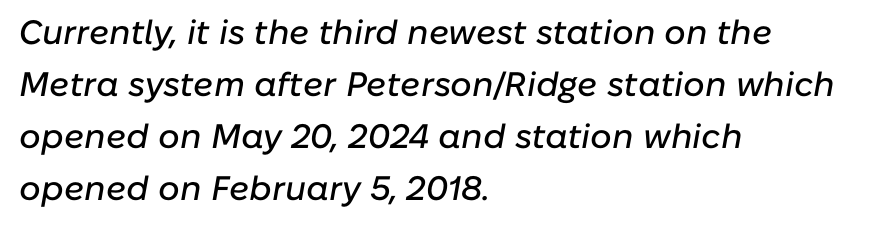
The image shows 34 px text type, italic (leaning right); set left-aligned, normal line spacing (1.53x), normal letter spacing, not underlined; low stroke contrast and a medium x-height.
